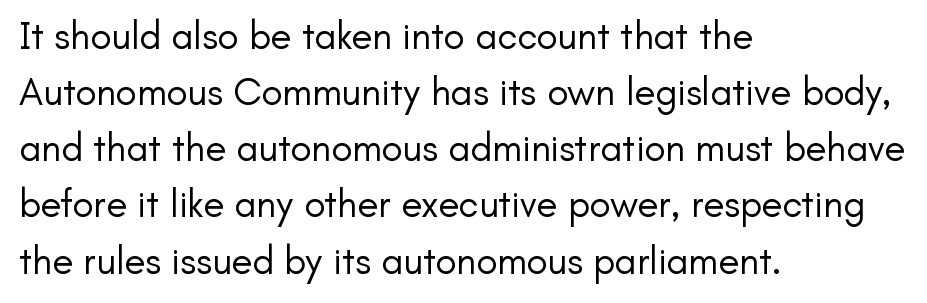
Each word holds together tightly as a unit, with standard inter-letter gaps. Vertical strokes here are truly vertical. You could not count columns in this text — the font is proportionally spaced. The text block is weighted toward the left margin, trailing off unevenly rightward. Is the stroke heavy? The answer is a plain regular-or-lighter.
